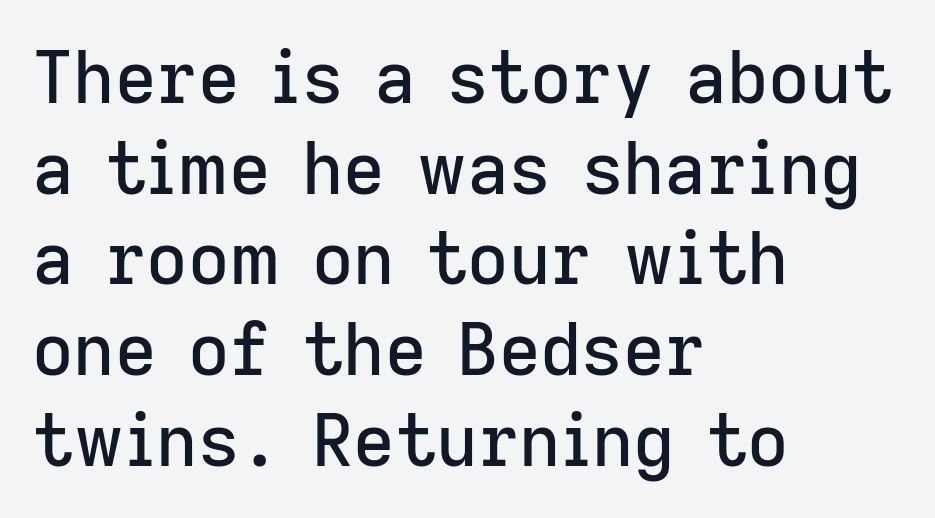
Observe the absence of serifs on each vertical stroke in this sample. Which margin do the lines hug? The left one — the right edge is uneven. Here the designer chose a conventional face with non-uniform glyph widths. Underline: absent. The passage shown stacks its lines at a standard gap.
